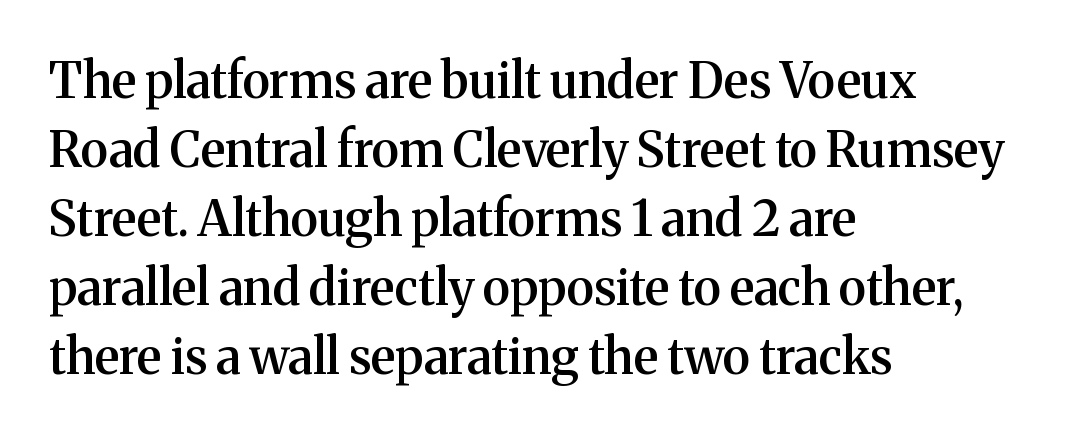
Q: Is the text bold? A: Semi-bold.
Q: Is the text italic (slanted)? A: No, it is upright.
Q: Is the typeface a serif or a sans-serif typeface? A: Serif.
Q: Is the text underlined? A: No.
Q: How is the paragraph aligned? A: Left-aligned.
Q: Is the spacing between letters normal or unusually wide? A: Normal.
Q: Is the spacing between lines tight, normal or loose? A: Normal.
Q: Width (condensed, normal, or wide)? A: Normal.
Q: Stroke contrast? A: Medium.
Q: x-height? A: Medium.
Q: Monospaced? A: No.
